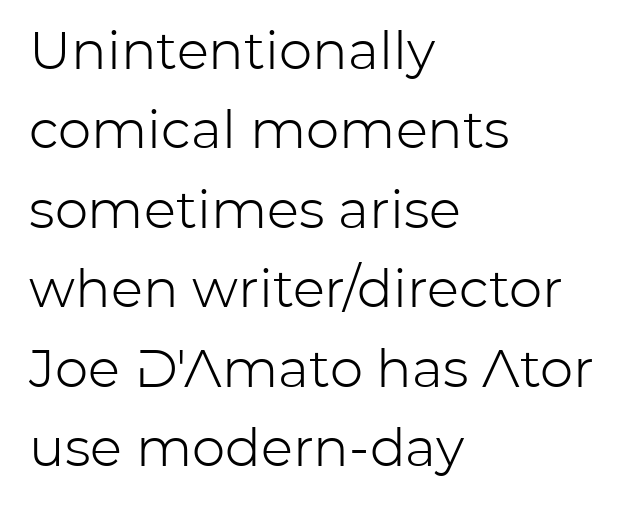
Rule under the text: the space is simply empty. Heft: none added — not bold. Spacing verdict: proportional, widths tailored to each character. This sample is left-justified, so line endings fall wherever the words run out. The tracking reads as untouched default to a designer's eye.
